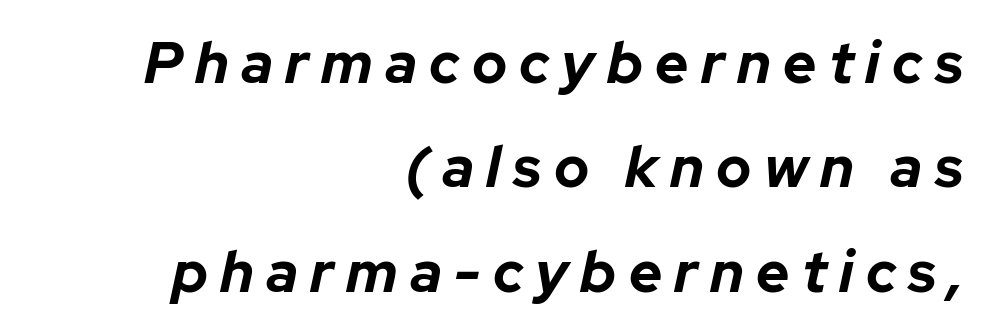
Q: Is the text bold? A: Yes.
Q: Is the text italic (slanted)? A: Yes, it leans right by about 12 degrees.
Q: Is the text underlined? A: No.
Q: How is the paragraph aligned? A: Right-aligned.
Q: Is the spacing between letters normal or unusually wide? A: Unusually wide.
Q: Width (condensed, normal, or wide)? A: Normal.
Q: Stroke contrast? A: Low.
Q: x-height? A: Medium.
Q: Monospaced? A: No.
